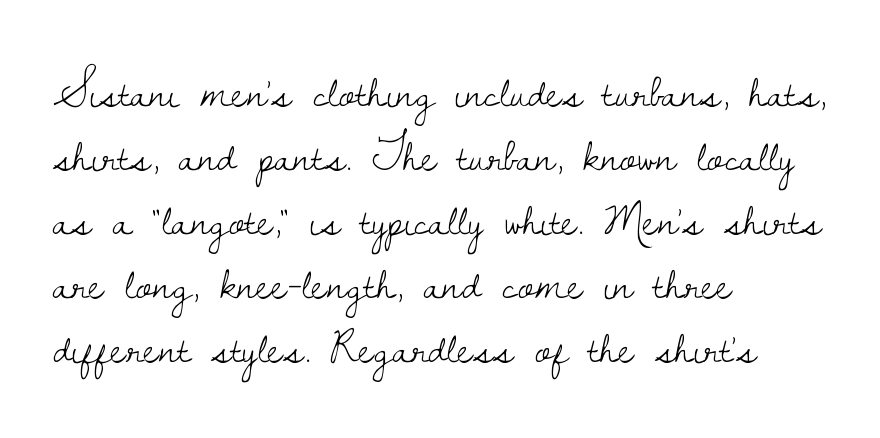
Little horizontal feet cap the strokes, marking this as serif type. Heft: none added — not bold. The string is rendered with underlining switched off. The designer left line spacing at the default. Every row of glyphs begins at an identical x-position on the left.
